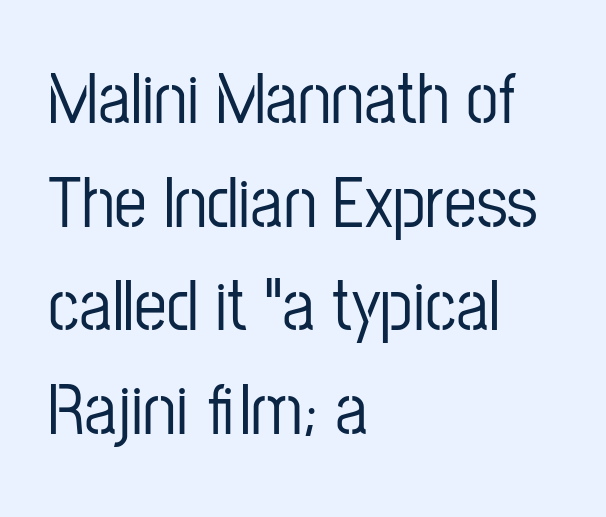
The letters advance in unequal steps, a hallmark of proportional type. This block has exactly the height ordinary leading produces. The gaps between neighbouring characters are ordinary and unremarkable. Characters remain perfectly vertical along every line. The glyphs are unaccompanied by any horizontal stroke below them.
